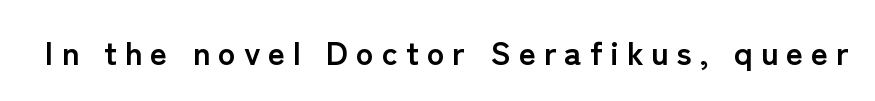
The image shows 33 px semibold sans-serif type, upright; set unusually wide letter spacing (+0.24 em), not underlined; low stroke contrast and a medium x-height.
